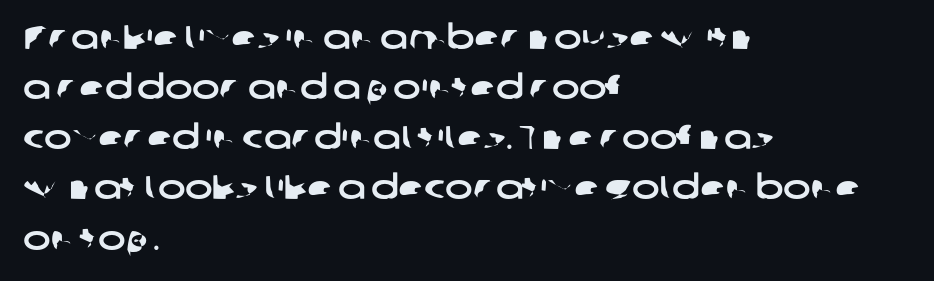
This sample uses a sans-serif face. The paragraph shown leans on its left margin. Rows of type keep a routine distance in the vertical direction. The tracking reads as untouched default to a designer's eye.
